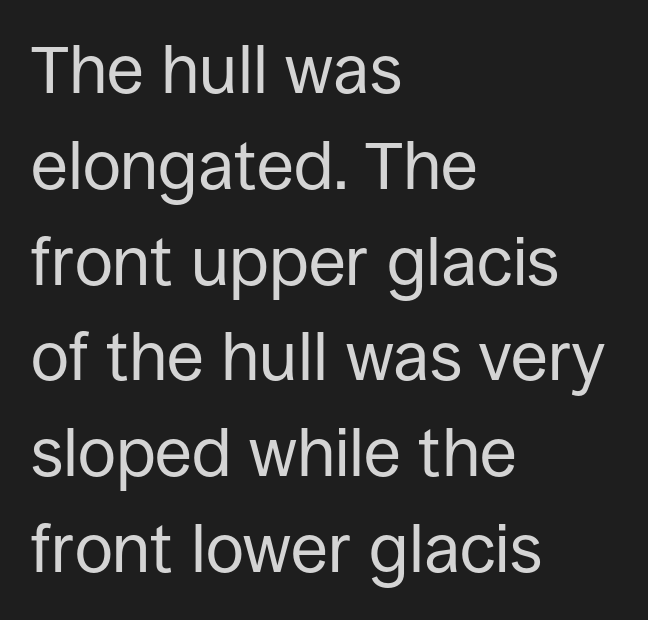
{"serif": "no", "italic": "no", "bold": "no", "weight": "regular", "width": "normal", "stroke_contrast": "low", "x_height": "large", "monospaced": "no", "underline": "no", "align": "left", "line_spacing": "normal", "line_spacing_ratio": 1.43, "letter_spacing": "normal", "letter_spacing_em": 0.0, "glyph_px": 67}
